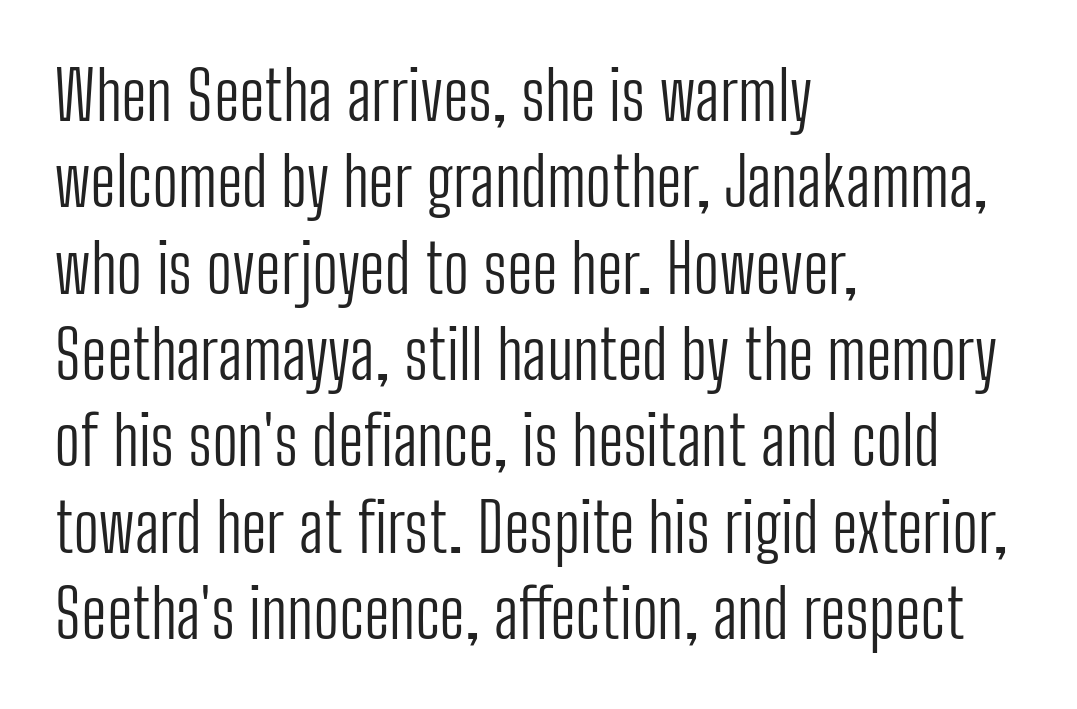
{"serif": "no", "italic": "no", "bold": "no", "weight": "light", "width": "condensed", "stroke_contrast": "low", "x_height": "medium", "monospaced": "no", "underline": "no", "align": "left", "line_spacing": "normal", "line_spacing_ratio": 1.27, "letter_spacing": "normal", "letter_spacing_em": 0.0, "glyph_px": 68}
